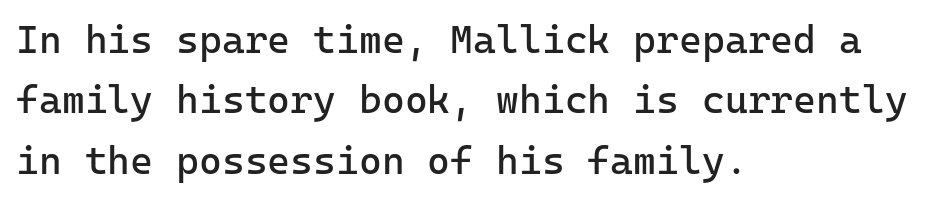
{"serif": "no", "italic": "no", "bold": "no", "weight": "regular", "width": "normal", "stroke_contrast": "low", "x_height": "medium", "monospaced": "yes", "underline": "no", "align": "left", "line_spacing": "normal", "line_spacing_ratio": 1.55, "letter_spacing": "normal", "letter_spacing_em": 0.0, "glyph_px": 39}
